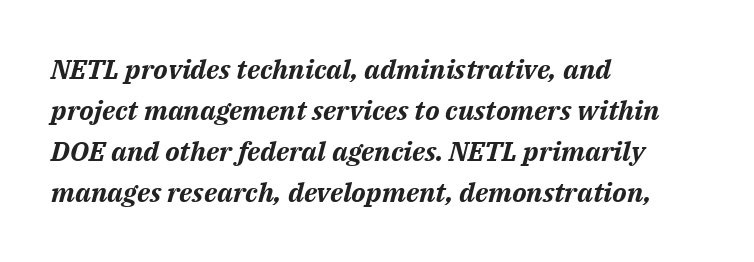
Q: Is the text bold? A: Yes.
Q: Is the text italic (slanted)? A: Yes, it leans right by about 14 degrees.
Q: Is the text underlined? A: No.
Q: How is the paragraph aligned? A: Left-aligned.
Q: Is the spacing between letters normal or unusually wide? A: Normal.
Q: Is the spacing between lines tight, normal or loose? A: Normal.
